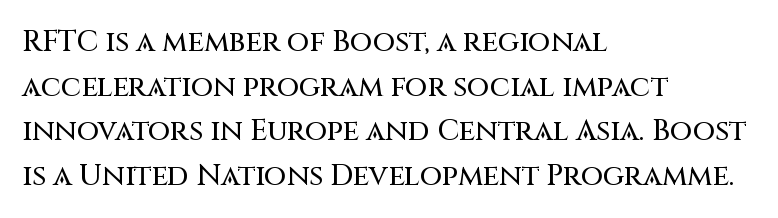
Q: Is the text italic (slanted)? A: No, it is upright.
Q: Is the typeface a serif or a sans-serif typeface? A: Sans-serif.
Q: Is the text underlined? A: No.
Q: How is the paragraph aligned? A: Left-aligned.
Q: Is the spacing between letters normal or unusually wide? A: Normal.
Q: Is the spacing between lines tight, normal or loose? A: Normal.
Q: Width (condensed, normal, or wide)? A: Normal.
Q: Stroke contrast? A: Medium.
Q: x-height? A: Large.
Q: Monospaced? A: No.
